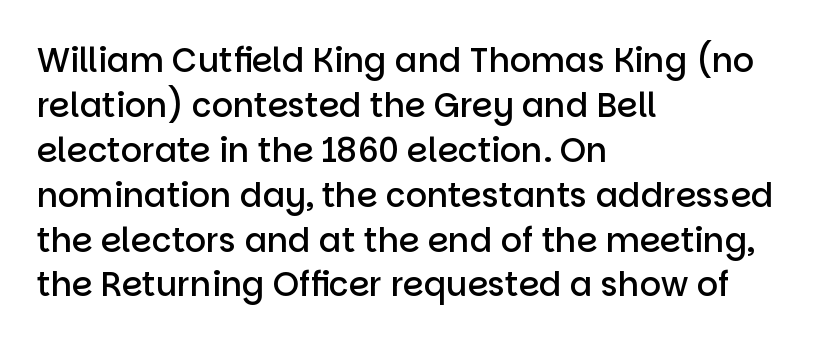
Q: Is the text bold? A: Semi-bold.
Q: Is the text italic (slanted)? A: No, it is upright.
Q: Is the typeface a serif or a sans-serif typeface? A: Sans-serif.
Q: Is the text underlined? A: No.
Q: How is the paragraph aligned? A: Left-aligned.
Q: Is the spacing between letters normal or unusually wide? A: Normal.
Q: Is the spacing between lines tight, normal or loose? A: Normal.
Q: Width (condensed, normal, or wide)? A: Normal.
Q: Stroke contrast? A: Low.
Q: x-height? A: Large.
Q: Monospaced? A: No.
